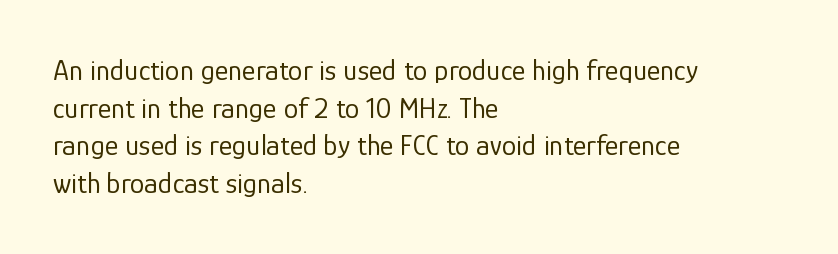
{"serif": "no", "italic": "no", "bold": "no", "weight": "regular", "width": "normal", "stroke_contrast": "low", "x_height": "medium", "monospaced": "no", "underline": "no", "align": "left", "line_spacing": "normal", "line_spacing_ratio": 1.3, "letter_spacing": "normal", "letter_spacing_em": 0.0, "glyph_px": 29}
